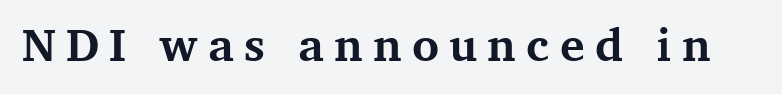
The image shows 46 px bold serif type, upright; set unusually wide letter spacing (+0.22 em), not underlined; medium stroke contrast and a medium x-height.
